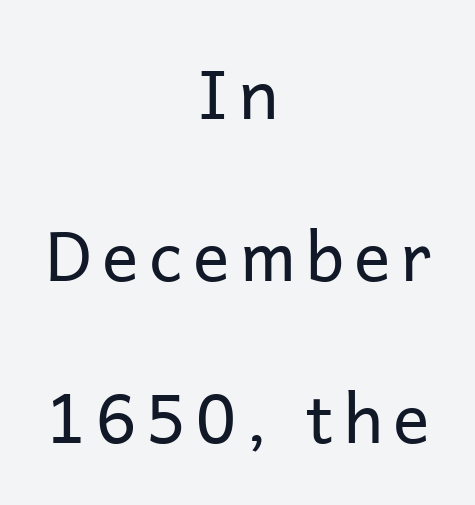
Q: Is the text bold? A: No.
Q: Is the text italic (slanted)? A: No, it is upright.
Q: Is the typeface a serif or a sans-serif typeface? A: Sans-serif.
Q: Is the text underlined? A: No.
Q: How is the paragraph aligned? A: Centered.
Q: Is the spacing between lines tight, normal or loose? A: Loose.
Q: Width (condensed, normal, or wide)? A: Normal.
Q: Stroke contrast? A: Low.
Q: x-height? A: Medium.
Q: Monospaced? A: No.
